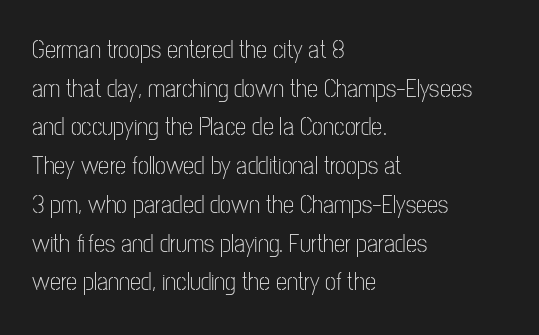
The image shows 25 px text type, upright; set left-aligned, normal line spacing (1.55x), normal letter spacing, not underlined.
